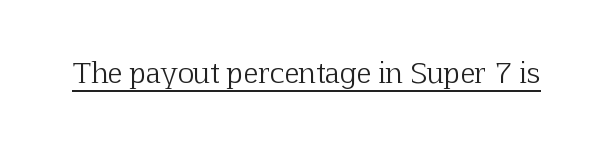
{"serif": "yes", "italic": "no", "bold": "no", "weight": "light", "width": "normal", "stroke_contrast": "low", "x_height": "medium", "monospaced": "no", "underline": "yes", "letter_spacing": "normal", "letter_spacing_em": 0.0, "glyph_px": 28}
